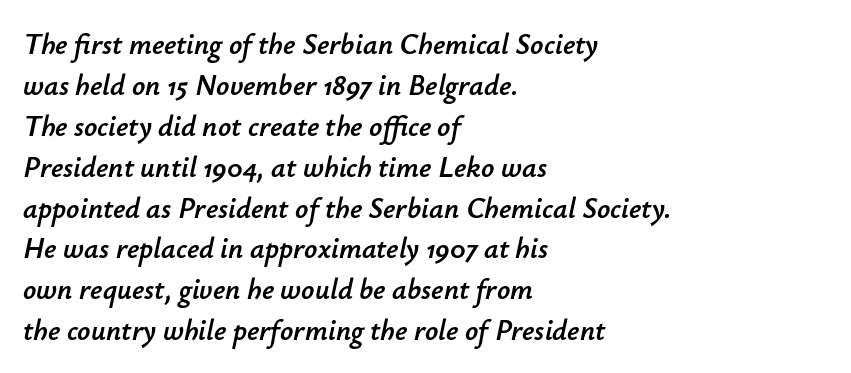
{"italic": "yes", "lean": "right", "slant_degrees": 12, "width": "normal", "stroke_contrast": "low", "x_height": "small", "monospaced": "no", "underline": "no", "align": "left", "line_spacing": "normal", "line_spacing_ratio": 1.41, "letter_spacing": "normal", "letter_spacing_em": 0.0, "glyph_px": 29}
